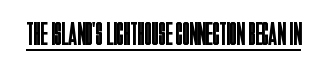
The image shows 33 px regular-weight, condensed sans-serif type, upright; set normal letter spacing, underlined; low stroke contrast and a large x-height.
